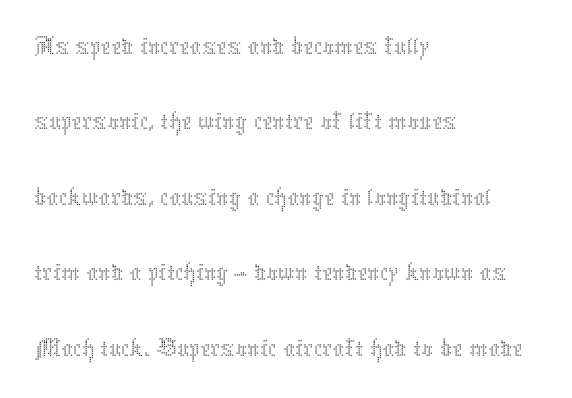
Q: Is the text bold? A: No.
Q: Is the text italic (slanted)? A: No, it is upright.
Q: Is the text underlined? A: No.
Q: How is the paragraph aligned? A: Left-aligned.
Q: Is the spacing between letters normal or unusually wide? A: Normal.
Q: Is the spacing between lines tight, normal or loose? A: Normal.
Q: Width (condensed, normal, or wide)? A: Normal.
Q: Stroke contrast? A: Medium.
Q: x-height? A: Medium.
Q: Monospaced? A: No.
